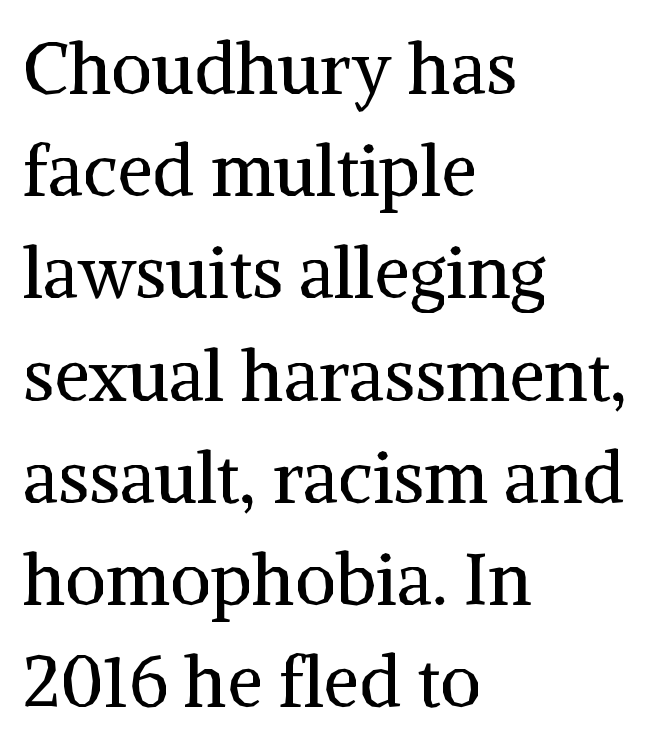
{"serif": "yes", "italic": "no", "bold": "no", "weight": "regular", "width": "normal", "stroke_contrast": "medium", "x_height": "medium", "monospaced": "no", "underline": "no", "align": "left", "line_spacing": "normal", "line_spacing_ratio": 1.44, "letter_spacing": "normal", "letter_spacing_em": 0.0, "glyph_px": 71}
